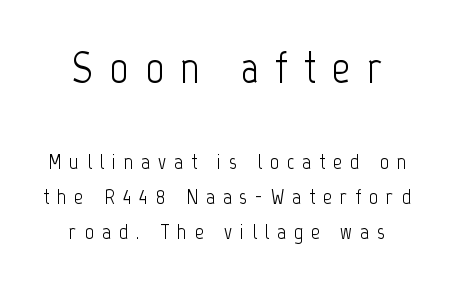
{"serif": "no", "italic": "no", "bold": "no", "weight": "light", "width": "condensed", "stroke_contrast": "low", "x_height": "medium", "monospaced": "no", "underline": "no", "align": "center", "line_spacing": "normal", "line_spacing_ratio": 1.59, "letter_spacing": "wide", "letter_spacing_em": 0.36, "larger_block": "first", "size_ratio": 2.05, "glyph_px": 45}
